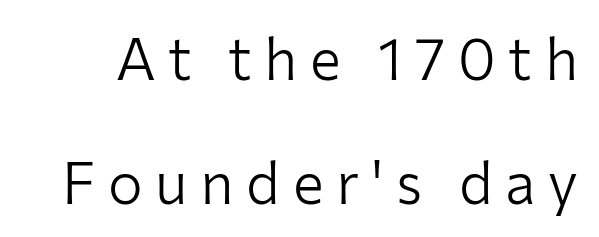
Note the varied advance widths — an 'i' is clearly narrower than an 'm'. Summary of vertical rhythm: relaxed, with wide interline spacing. Are there feet on the stems? There aren't — it's a sans. The passage shown is not underscored anywhere.
